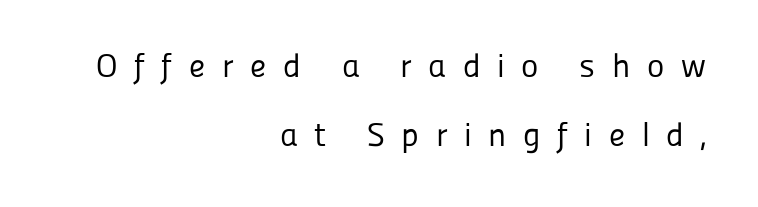
The passage shown has open, widely tracked lettering throughout. The specimen reads as upright at a glance. The lines in this sample share a right terminus and differ only in where they begin. The designer dialed line spacing up above the default. Unmarked baselines from the first word to the last. Looks like regular typesetting: each glyph gets only the width it needs.
